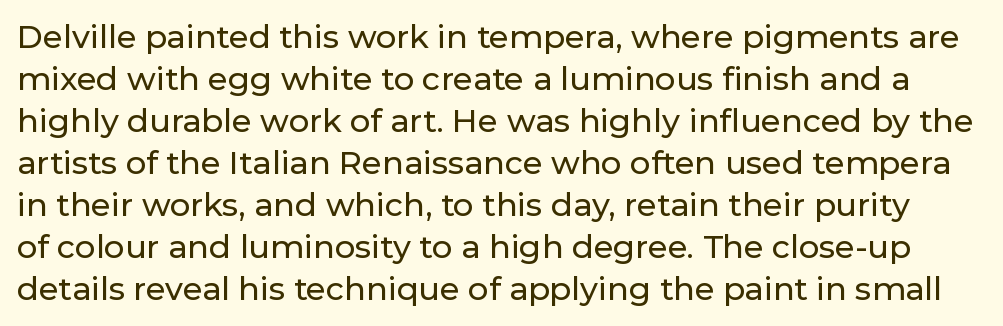
Q: Is the text italic (slanted)? A: No, it is upright.
Q: Is the typeface a serif or a sans-serif typeface? A: Sans-serif.
Q: Is the text underlined? A: No.
Q: Is the spacing between letters normal or unusually wide? A: Normal.
Q: Is the spacing between lines tight, normal or loose? A: Normal.
Q: Width (condensed, normal, or wide)? A: Normal.
Q: Stroke contrast? A: Low.
Q: x-height? A: Medium.
Q: Monospaced? A: No.
